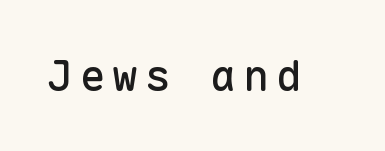
The image shows 43 px sans-serif type, upright, monospaced; set not underlined; low stroke contrast and a medium x-height.
